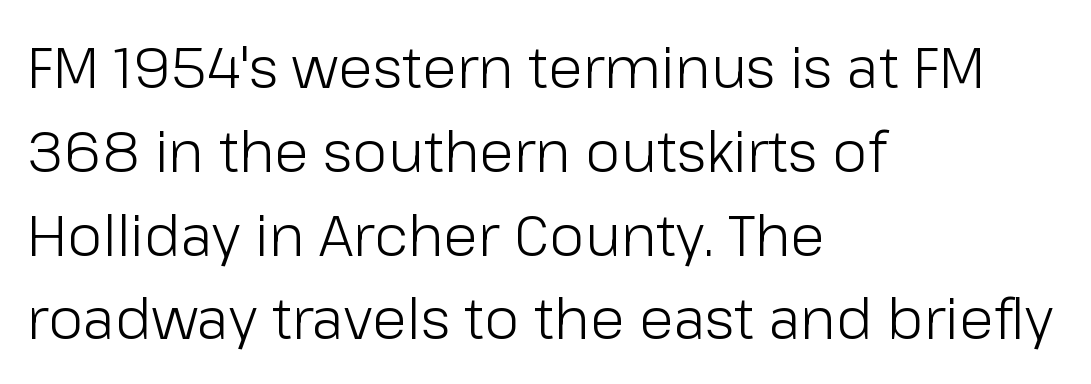
The block of text has a typical density, with ordinary space between rows. You could not count columns in this text — the font is proportionally spaced. This rendering employs a face without finishing strokes, i.e., a sans-serif. Weight: regular or lighter.
